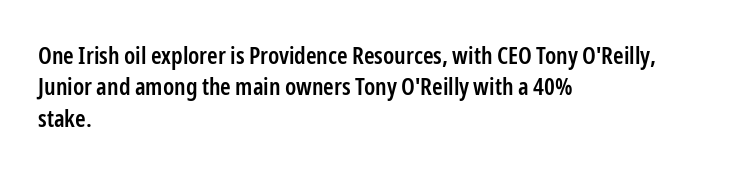
Students, this is semibold: more ink than regular, less than bold. Descender tails drop into unmarked territory. Reading down the block, your eye returns to a fixed left position each line. Do the letters lean? They stand straight. The space between consecutive lines is moderate.
